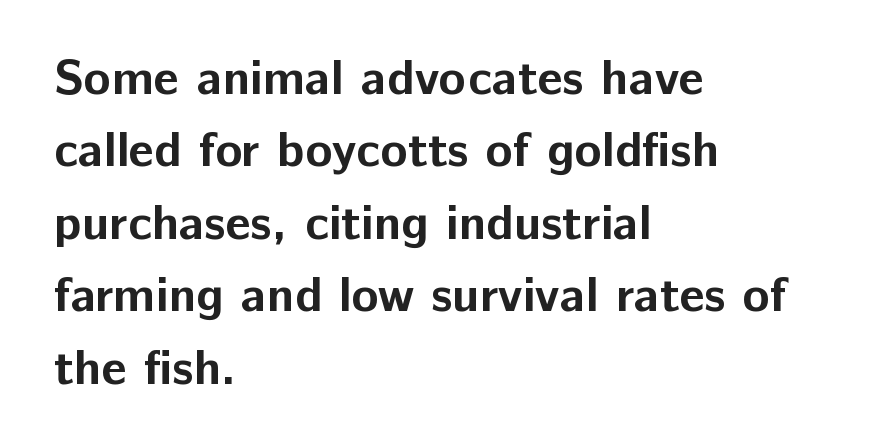
The image shows 50 px bold sans-serif type, upright; set left-aligned, normal line spacing (1.45x), normal letter spacing, not underlined; low stroke contrast and a medium x-height.
